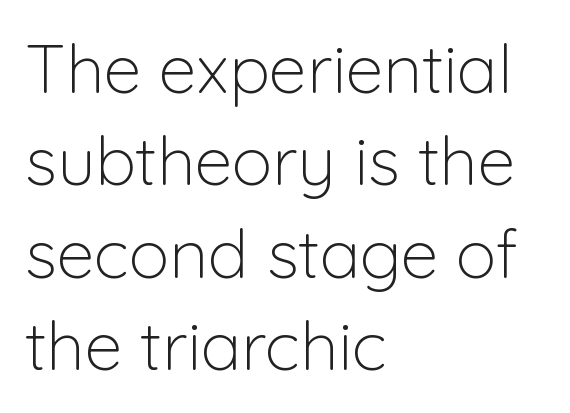
{"serif": "no", "italic": "no", "bold": "no", "weight": "light", "width": "normal", "stroke_contrast": "low", "x_height": "medium", "monospaced": "no", "underline": "no", "align": "left", "line_spacing": "normal", "line_spacing_ratio": 1.36, "letter_spacing": "normal", "letter_spacing_em": 0.0, "glyph_px": 68}
